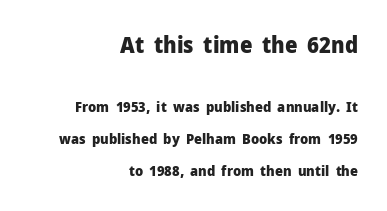
The image shows 22 px bold type, upright; set right-aligned, loose line spacing (2.29x), normal letter spacing, not underlined; the first (top) block is 1.57x larger.
